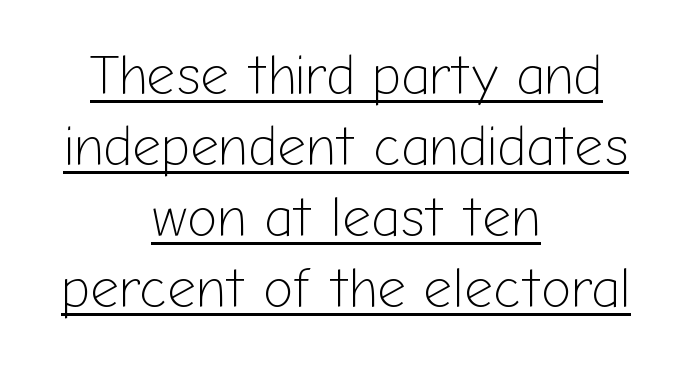
Q: Is the text bold? A: No.
Q: Is the text italic (slanted)? A: No, it is upright.
Q: Is the typeface a serif or a sans-serif typeface? A: Sans-serif.
Q: Is the text underlined? A: Yes.
Q: How is the paragraph aligned? A: Centered.
Q: Is the spacing between letters normal or unusually wide? A: Normal.
Q: Is the spacing between lines tight, normal or loose? A: Normal.
Q: Width (condensed, normal, or wide)? A: Normal.
Q: Stroke contrast? A: Low.
Q: x-height? A: Medium.
Q: Monospaced? A: No.
